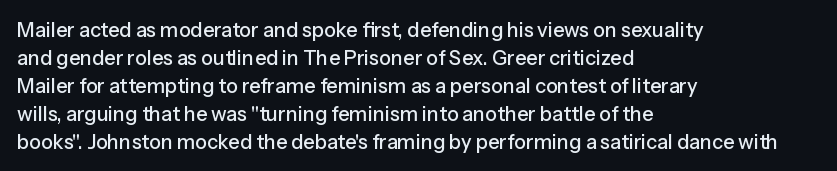
Q: Is the text italic (slanted)? A: No, it is upright.
Q: Is the text underlined? A: No.
Q: How is the paragraph aligned? A: Left-aligned.
Q: Is the spacing between letters normal or unusually wide? A: Normal.
Q: Is the spacing between lines tight, normal or loose? A: Normal.
